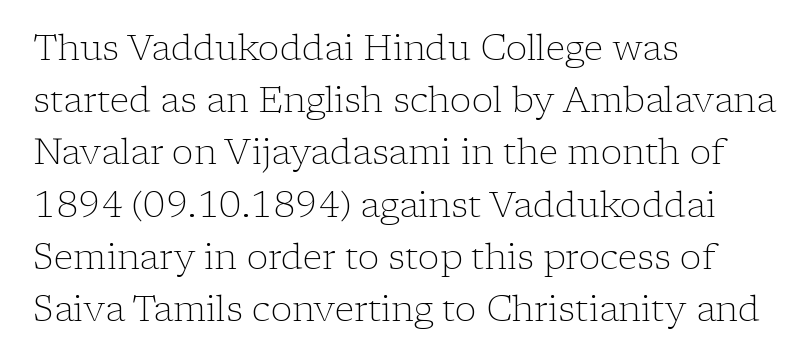
The image shows 36 px light serif type, upright; set left-aligned, normal line spacing (1.45x), normal letter spacing, not underlined; low stroke contrast and a medium x-height.
